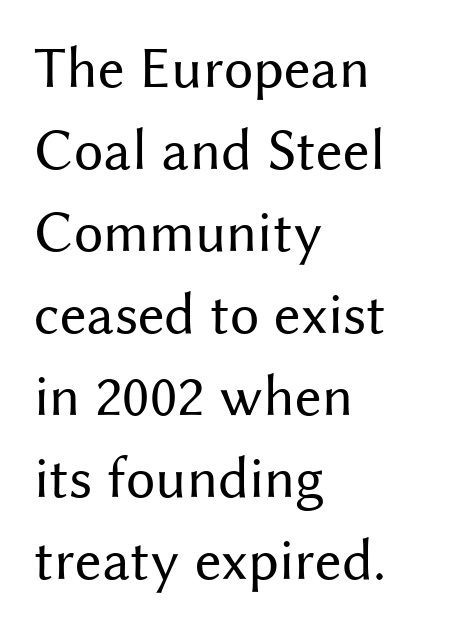
This sample uses plain, unmodified letter spacing. These lines are rendered in a variable-pitch font. Every stem runs plumb, perpendicular to the baseline. Font category for this specimen: sans-serif. Underline: absent.
